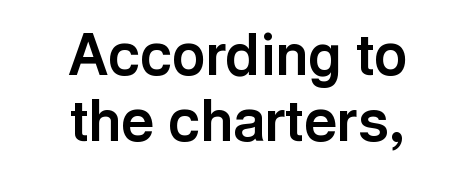
The image shows 57 px bold sans-serif type, upright; set centered, line spacing 1.16x, normal letter spacing, not underlined; a medium x-height.
